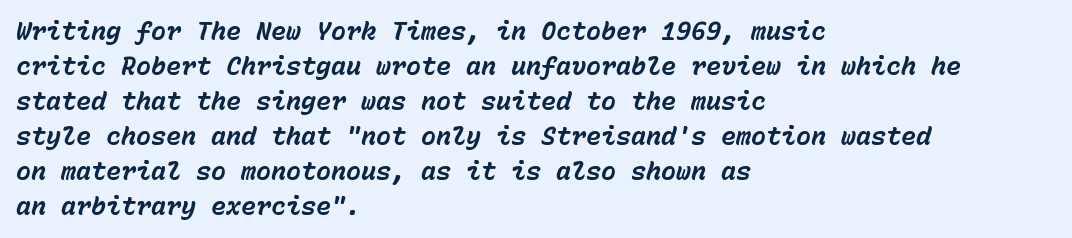
{"italic": "yes", "lean": "right", "slant_degrees": 15, "bold": "yes", "underline": "no", "align": "left", "line_spacing": "normal", "line_spacing_ratio": 1.4, "letter_spacing": "normal", "letter_spacing_em": 0.0, "glyph_px": 25}
